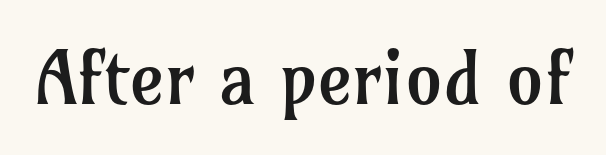
Q: Is the text bold? A: No.
Q: Is the text italic (slanted)? A: No, it is upright.
Q: Is the typeface a serif or a sans-serif typeface? A: Serif.
Q: Is the text underlined? A: No.
Q: Is the spacing between letters normal or unusually wide? A: Normal.
Q: Width (condensed, normal, or wide)? A: Normal.
Q: Stroke contrast? A: Low.
Q: x-height? A: Medium.
Q: Monospaced? A: No.
